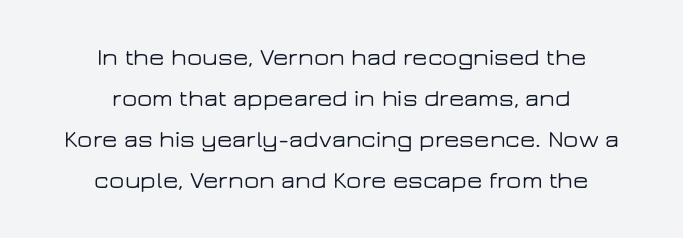
Q: Is the text italic (slanted)? A: No, it is upright.
Q: Is the text underlined? A: No.
Q: How is the paragraph aligned? A: Centered.
Q: Is the spacing between letters normal or unusually wide? A: Normal.
Q: Is the spacing between lines tight, normal or loose? A: Normal.
